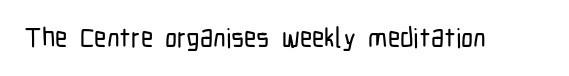
Q: Is the text italic (slanted)? A: No, it is upright.
Q: Is the text underlined? A: No.
Q: Is the spacing between letters normal or unusually wide? A: Normal.
